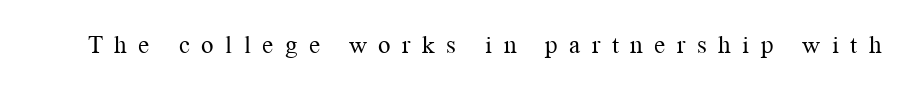
The image shows 25 px text type, upright; set unusually wide letter spacing (+0.46 em), not underlined.
